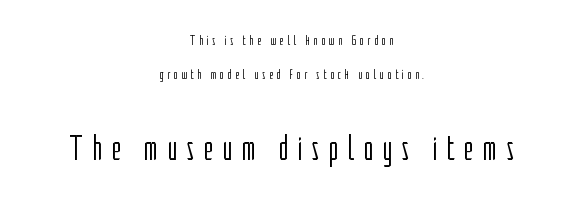
The image shows 35 px light, condensed sans-serif type, upright; set centered, loose line spacing (2.43x), unusually wide letter spacing (+0.25 em), not underlined; the second (bottom) block is 2.5x larger; low stroke contrast and a medium x-height.
